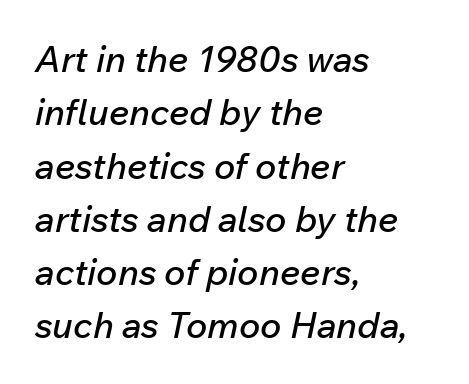
These lines are set flush left with a ragged right edge. These lines are rendered in a variable-pitch font. The string is rendered with underlining switched off. The designer left line spacing at the default. Caption: standard tracking, unaltered. The glyphs look as if they've been sheared to an angle.
